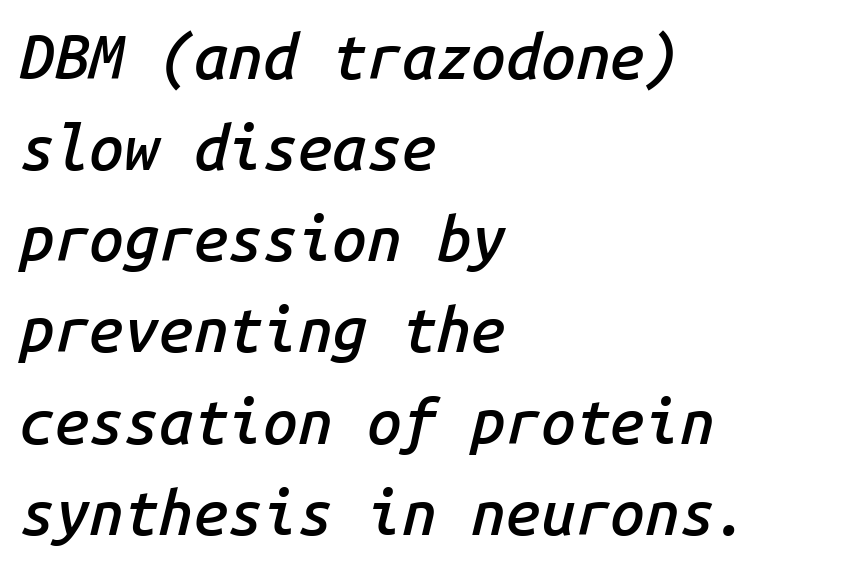
Q: Is the text bold? A: Semi-bold.
Q: Is the text italic (slanted)? A: Yes, it leans right by about 14 degrees.
Q: Is the text underlined? A: No.
Q: How is the paragraph aligned? A: Left-aligned.
Q: Is the spacing between letters normal or unusually wide? A: Normal.
Q: Is the spacing between lines tight, normal or loose? A: Normal.
Q: Width (condensed, normal, or wide)? A: Normal.
Q: Stroke contrast? A: Low.
Q: x-height? A: Medium.
Q: Monospaced? A: Yes.
